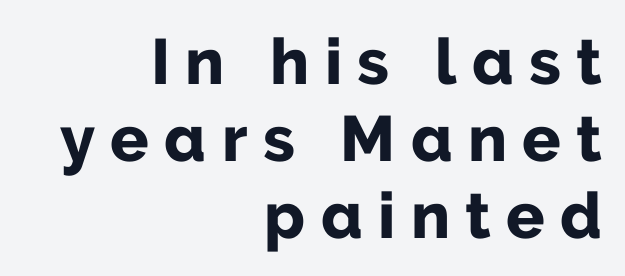
{"serif": "no", "italic": "no", "bold": "yes", "weight": "bold", "width": "normal", "stroke_contrast": "low", "x_height": "medium", "monospaced": "no", "underline": "no", "align": "right", "line_spacing_ratio": 1.2, "letter_spacing": "wide", "letter_spacing_em": 0.24, "glyph_px": 64}
